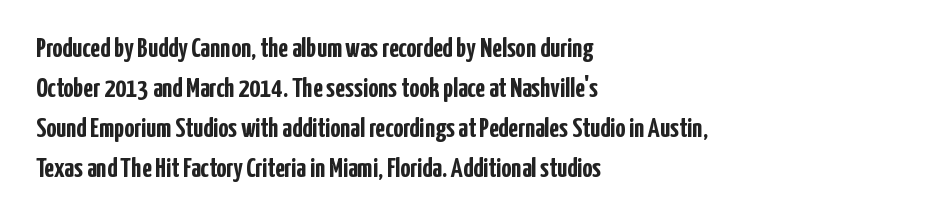
{"serif": "no", "italic": "no", "bold": "yes", "weight": "semibold", "width": "condensed", "stroke_contrast": "low", "x_height": "medium", "monospaced": "no", "underline": "no", "align": "left", "line_spacing": "normal", "line_spacing_ratio": 1.43, "letter_spacing": "normal", "letter_spacing_em": 0.0, "glyph_px": 28}
